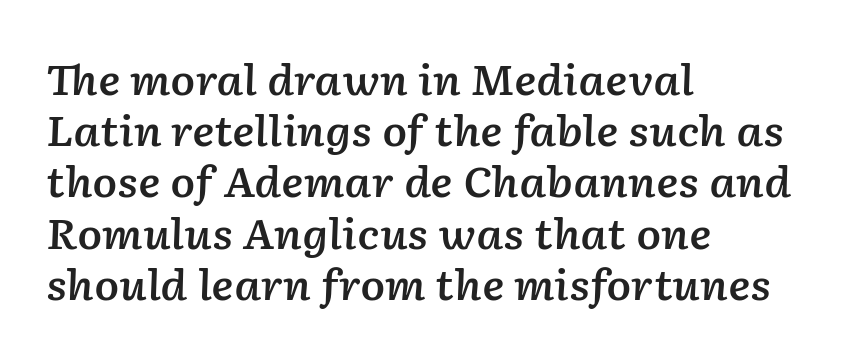
Q: Is the text bold? A: Semi-bold.
Q: Is the text italic (slanted)? A: Yes, it leans right by about 2 degrees.
Q: Is the text underlined? A: No.
Q: How is the paragraph aligned? A: Left-aligned.
Q: Is the spacing between letters normal or unusually wide? A: Normal.
Q: Is the spacing between lines tight, normal or loose? A: Normal.
Q: Width (condensed, normal, or wide)? A: Normal.
Q: Stroke contrast? A: Low.
Q: x-height? A: Medium.
Q: Monospaced? A: No.
